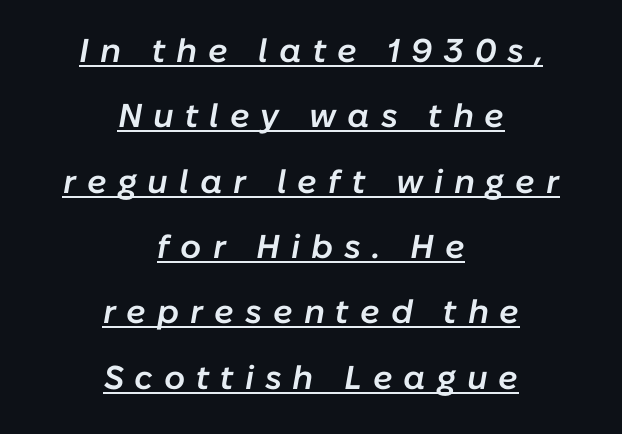
The image shows 33 px semibold type, italic (leaning right); set centered, loose line spacing (1.98x), unusually wide letter spacing (+0.33 em), underlined; low stroke contrast and a medium x-height.
